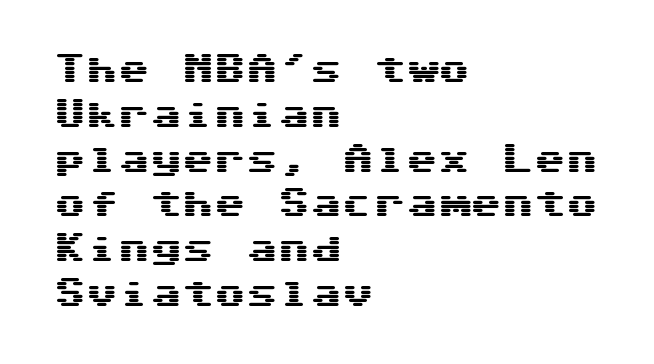
Words float on clear page, feet unadorned. The glyphs in this specimen are sans serif. Horizontal bands of white between lines are of average thickness. All the whitespace from short lines collects on the right. The gaps between neighbouring characters are ordinary and unremarkable.
